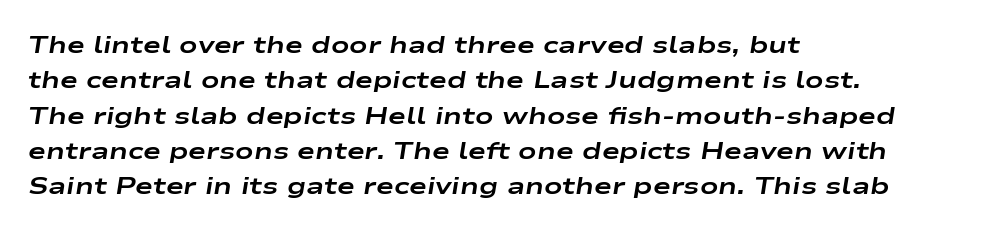
Q: Is the text bold? A: Yes.
Q: Is the text italic (slanted)? A: Yes, it leans right by about 9 degrees.
Q: Is the text underlined? A: No.
Q: How is the paragraph aligned? A: Left-aligned.
Q: Is the spacing between letters normal or unusually wide? A: Normal.
Q: Is the spacing between lines tight, normal or loose? A: Normal.
